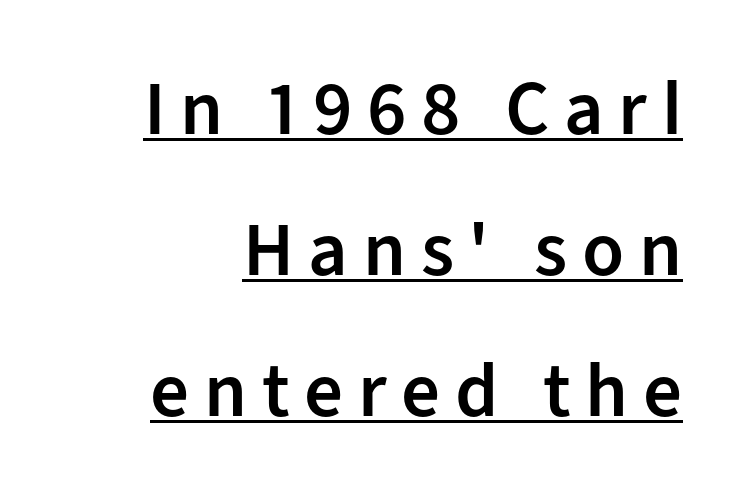
Q: Is the text bold? A: Semi-bold.
Q: Is the text italic (slanted)? A: No, it is upright.
Q: Is the typeface a serif or a sans-serif typeface? A: Sans-serif.
Q: Is the text underlined? A: Yes.
Q: How is the paragraph aligned? A: Right-aligned.
Q: Width (condensed, normal, or wide)? A: Normal.
Q: Stroke contrast? A: Low.
Q: x-height? A: Medium.
Q: Monospaced? A: No.
